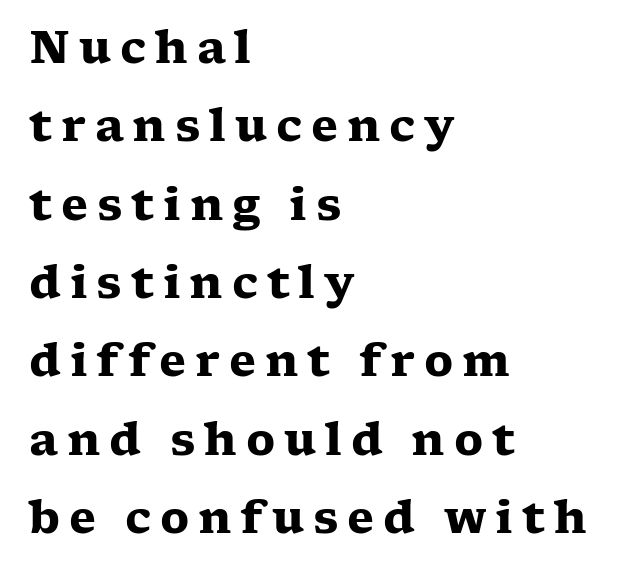
The rendering anchors every line to the left-hand side. Between one letter and the next there's a generous, obvious gap. Bare-footed words on every line. On the weight axis this lands at bold, roughly 700.
